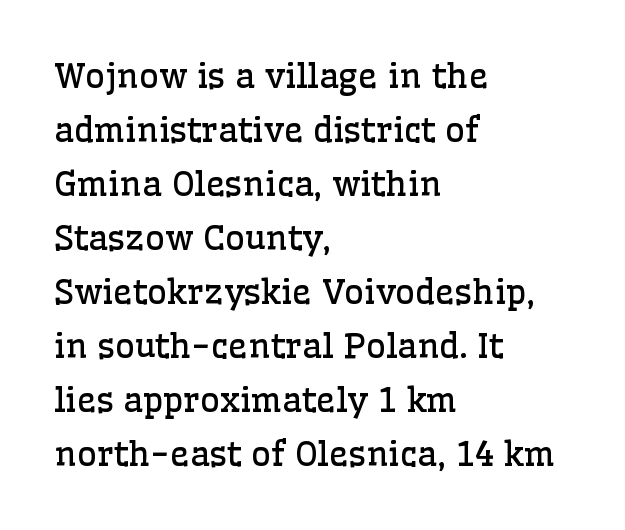
The image shows 34 px regular-weight serif type, upright; set left-aligned, normal line spacing (1.59x), normal letter spacing, not underlined; low stroke contrast and a medium x-height.
